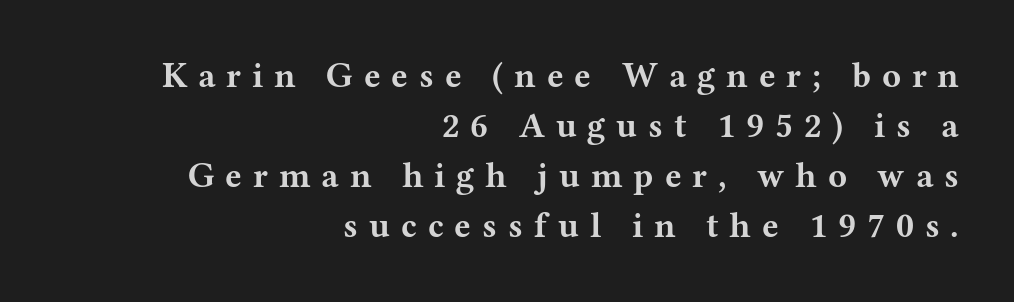
Q: Is the text bold? A: Yes.
Q: Is the text italic (slanted)? A: No, it is upright.
Q: Is the typeface a serif or a sans-serif typeface? A: Serif.
Q: Is the text underlined? A: No.
Q: How is the paragraph aligned? A: Right-aligned.
Q: Is the spacing between letters normal or unusually wide? A: Unusually wide.
Q: Is the spacing between lines tight, normal or loose? A: Normal.
Q: Width (condensed, normal, or wide)? A: Wide.
Q: Stroke contrast? A: Medium.
Q: x-height? A: Medium.
Q: Monospaced? A: No.
